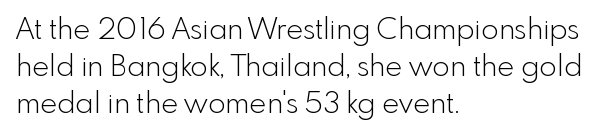
Q: Is the text bold? A: No.
Q: Is the text italic (slanted)? A: No, it is upright.
Q: Is the typeface a serif or a sans-serif typeface? A: Sans-serif.
Q: Is the text underlined? A: No.
Q: How is the paragraph aligned? A: Left-aligned.
Q: Is the spacing between letters normal or unusually wide? A: Normal.
Q: Is the spacing between lines tight, normal or loose? A: Normal.
Q: Width (condensed, normal, or wide)? A: Normal.
Q: x-height? A: Small.
Q: Monospaced? A: No.
